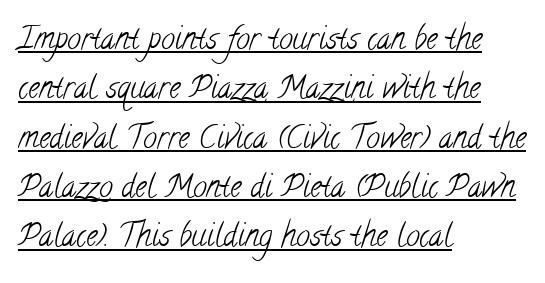
This sample keeps an unexceptional amount of space between lines. Is this a sans? No — the strokes have serifs. Think standard paragraph weight, or any step lighter than that. This rendering uses left alignment, leaving the right contour irregular. Character widths vary here, with narrow letters taking less room than wide ones. The rendering keeps characters at their native spacing.
